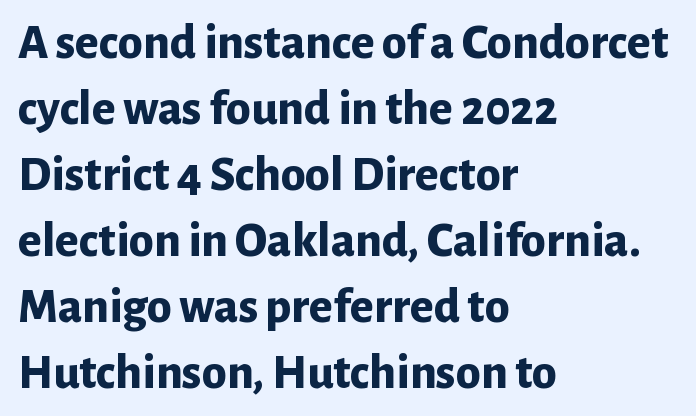
{"serif": "no", "italic": "no", "bold": "yes", "weight": "bold", "width": "normal", "stroke_contrast": "low", "x_height": "medium", "monospaced": "no", "underline": "no", "align": "left", "line_spacing": "normal", "line_spacing_ratio": 1.32, "letter_spacing": "normal", "letter_spacing_em": 0.0, "glyph_px": 50}
